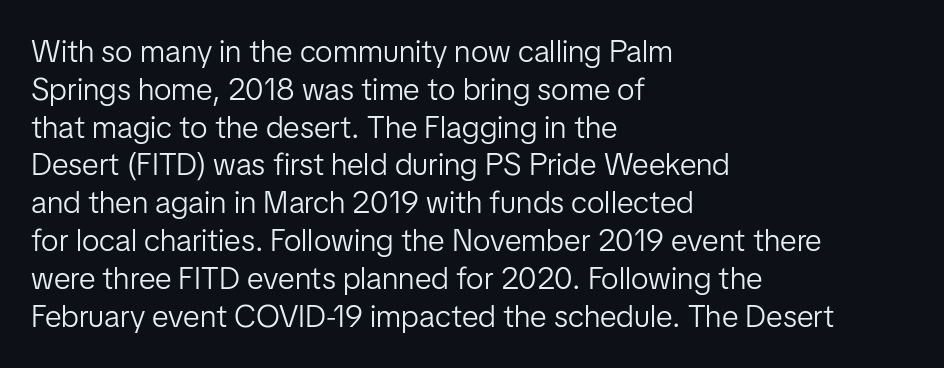
Q: Is the text bold? A: No.
Q: Is the text italic (slanted)? A: No, it is upright.
Q: Is the typeface a serif or a sans-serif typeface? A: Sans-serif.
Q: Is the text underlined? A: No.
Q: How is the paragraph aligned? A: Left-aligned.
Q: Is the spacing between letters normal or unusually wide? A: Normal.
Q: Width (condensed, normal, or wide)? A: Normal.
Q: Stroke contrast? A: Low.
Q: x-height? A: Medium.
Q: Monospaced? A: No.
